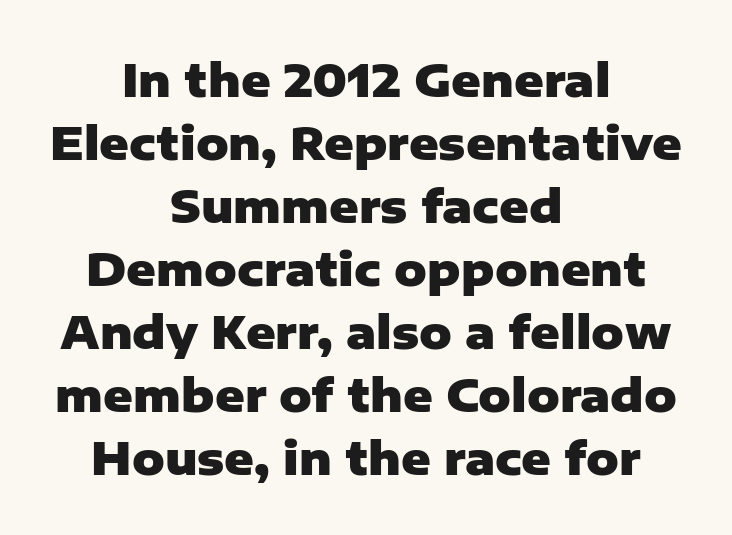
{"serif": "no", "italic": "no", "bold": "yes", "weight": "heavy", "width": "normal", "stroke_contrast": "low", "x_height": "medium", "monospaced": "no", "underline": "no", "align": "center", "line_spacing": "normal", "line_spacing_ratio": 1.4, "letter_spacing": "normal", "letter_spacing_em": 0.0, "glyph_px": 45}
